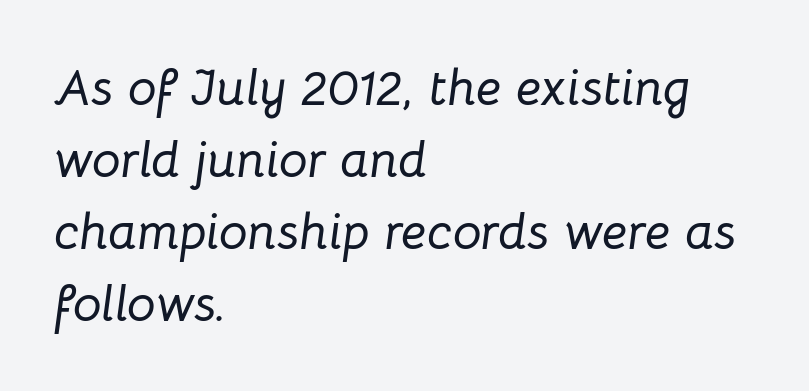
Q: Is the text italic (slanted)? A: Yes, it leans right by about 8 degrees.
Q: Is the text underlined? A: No.
Q: How is the paragraph aligned? A: Left-aligned.
Q: Is the spacing between letters normal or unusually wide? A: Normal.
Q: Is the spacing between lines tight, normal or loose? A: Normal.
Q: Width (condensed, normal, or wide)? A: Normal.
Q: Stroke contrast? A: Low.
Q: x-height? A: Medium.
Q: Monospaced? A: No.
